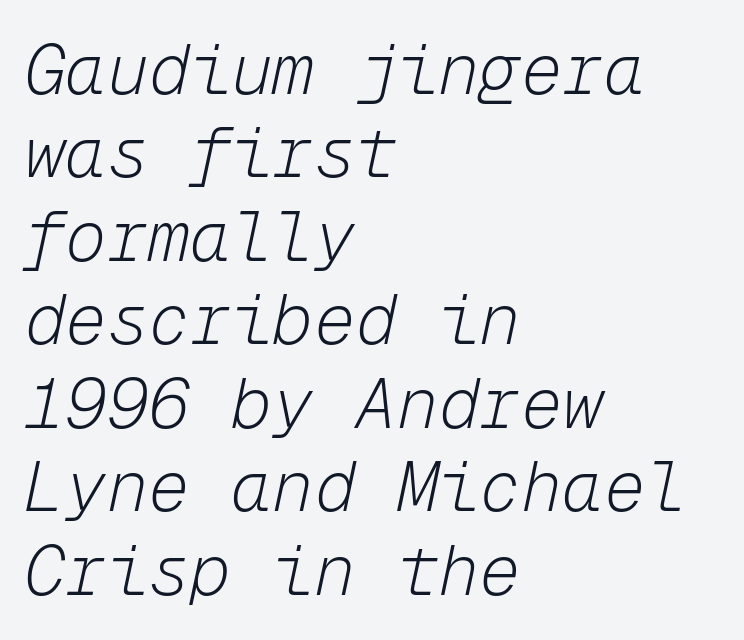
Q: Is the text bold? A: No.
Q: Is the text italic (slanted)? A: Yes, it leans right by about 12 degrees.
Q: Is the text underlined? A: No.
Q: How is the paragraph aligned? A: Left-aligned.
Q: Is the spacing between letters normal or unusually wide? A: Normal.
Q: Width (condensed, normal, or wide)? A: Normal.
Q: Stroke contrast? A: Low.
Q: x-height? A: Medium.
Q: Monospaced? A: Yes.
